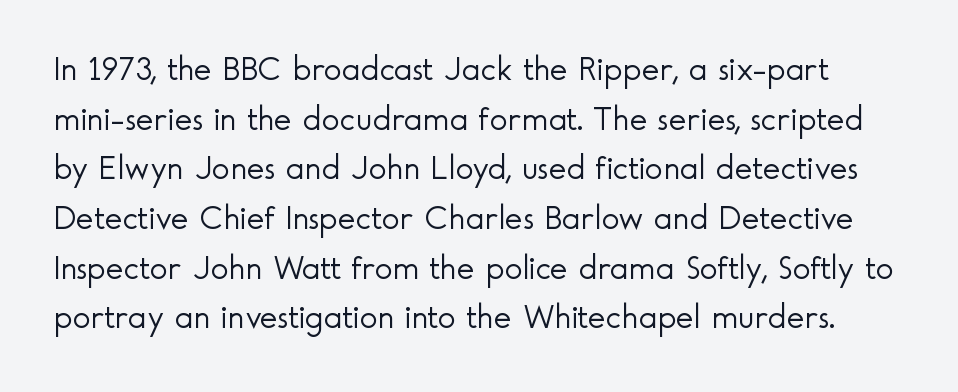
Serif or sans? Sans — the stroke terminals are bare. A typesetter would call this zero additional tracking. Nothing heavy about these letters — not bold at all. Decoration check: the copy has no underline. These lines were composed using upright roman letters. Note the varied advance widths — an 'i' is clearly narrower than an 'm'.
